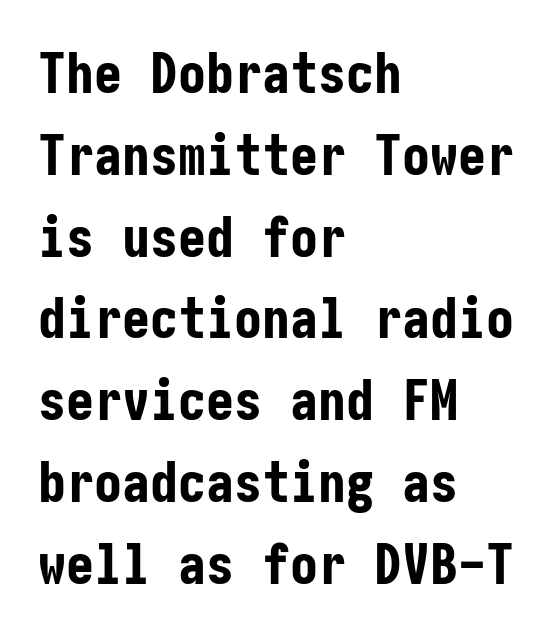
The image shows 56 px bold, condensed sans-serif type, upright; set left-aligned, normal line spacing (1.46x), normal letter spacing, not underlined; low stroke contrast and a medium x-height.
